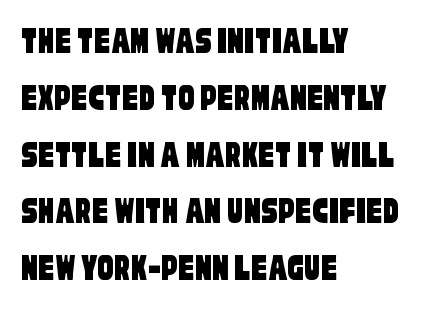
Q: Is the typeface a serif or a sans-serif typeface? A: Sans-serif.
Q: Is the text underlined? A: No.
Q: How is the paragraph aligned? A: Left-aligned.
Q: Is the spacing between letters normal or unusually wide? A: Normal.
Q: Is the spacing between lines tight, normal or loose? A: Normal.
Q: Width (condensed, normal, or wide)? A: Condensed.
Q: Stroke contrast? A: Low.
Q: x-height? A: Large.
Q: Monospaced? A: No.
